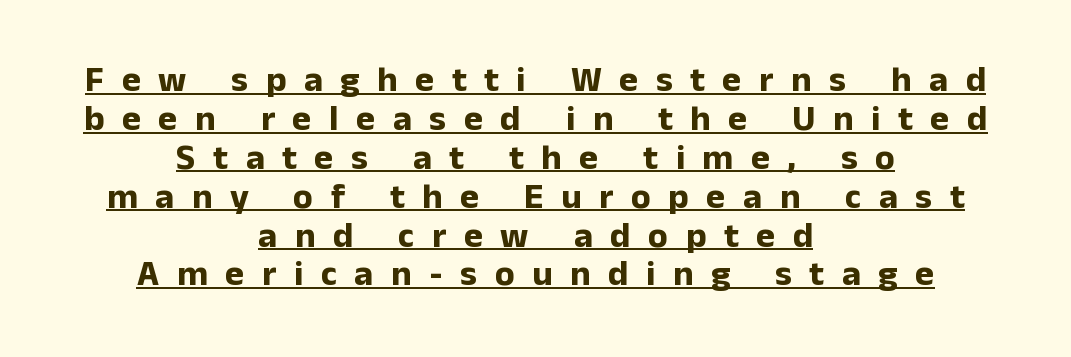
In terms of weight, the rendering is a true, heavy bold. Is this a sans? Yes — the strokes have no serifs. Think of a printed novel: that variable character pitch is what you see here. The compositor balanced each line on the midline. Italic: no, the glyphs are upright roman. Notice how a bar underscores the lettering throughout.
